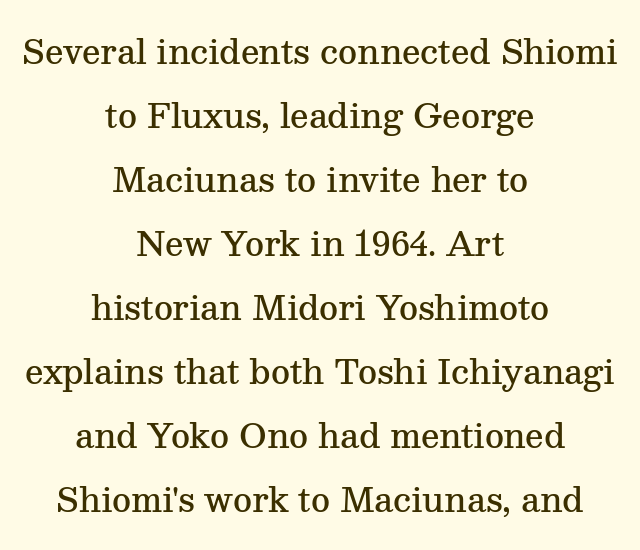
The image shows 33 px semibold serif type, upright; set centered, loose line spacing (1.94x), normal letter spacing, not underlined; medium stroke contrast and a medium x-height.
